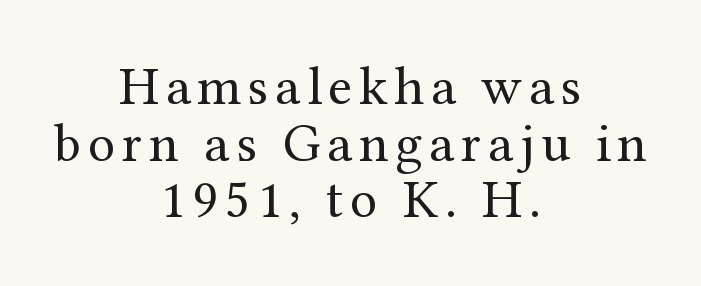
Q: Is the text bold? A: No.
Q: Is the text italic (slanted)? A: No, it is upright.
Q: Is the typeface a serif or a sans-serif typeface? A: Serif.
Q: Is the text underlined? A: No.
Q: How is the paragraph aligned? A: Centered.
Q: Is the spacing between lines tight, normal or loose? A: Tight.
Q: Width (condensed, normal, or wide)? A: Normal.
Q: Stroke contrast? A: Medium.
Q: x-height? A: Medium.
Q: Monospaced? A: No.
